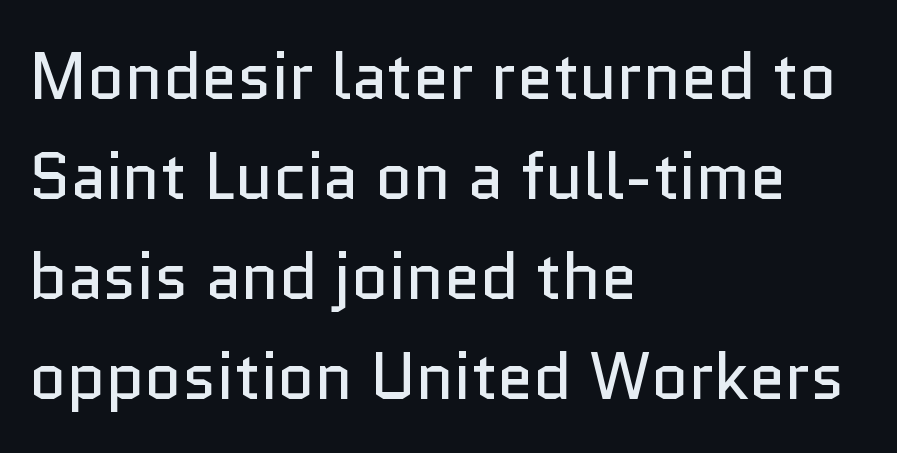
Q: Is the text bold? A: No.
Q: Is the text italic (slanted)? A: No, it is upright.
Q: Is the typeface a serif or a sans-serif typeface? A: Sans-serif.
Q: Is the text underlined? A: No.
Q: How is the paragraph aligned? A: Left-aligned.
Q: Is the spacing between letters normal or unusually wide? A: Normal.
Q: Is the spacing between lines tight, normal or loose? A: Normal.
Q: Width (condensed, normal, or wide)? A: Normal.
Q: Stroke contrast? A: Low.
Q: x-height? A: Medium.
Q: Monospaced? A: No.
